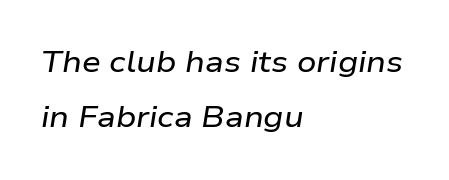
{"italic": "yes", "lean": "right", "slant_degrees": 9, "width": "wide", "stroke_contrast": "low", "x_height": "medium", "monospaced": "no", "underline": "no", "align": "left", "line_spacing_ratio": 1.84, "letter_spacing": "normal", "letter_spacing_em": 0.0, "glyph_px": 30}
